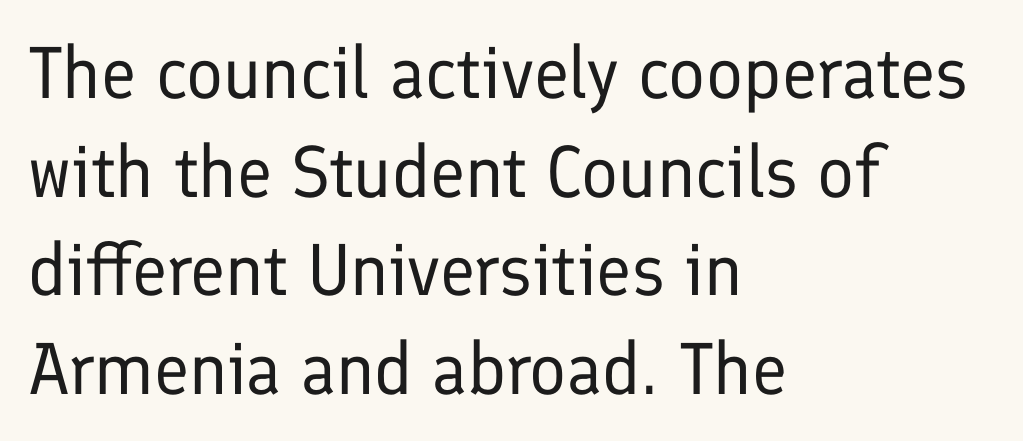
{"serif": "no", "italic": "no", "bold": "no", "weight": "regular", "width": "normal", "stroke_contrast": "low", "x_height": "medium", "monospaced": "no", "underline": "no", "align": "left", "line_spacing": "normal", "line_spacing_ratio": 1.35, "letter_spacing": "normal", "letter_spacing_em": 0.0, "glyph_px": 73}
